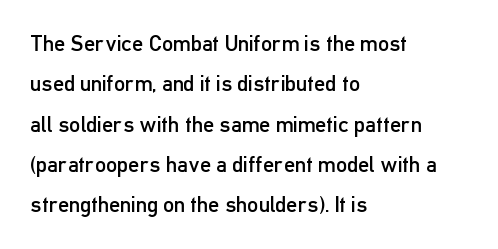
The image shows 22 px text type, upright; set left-aligned, line spacing 1.83x, normal letter spacing, not underlined.
